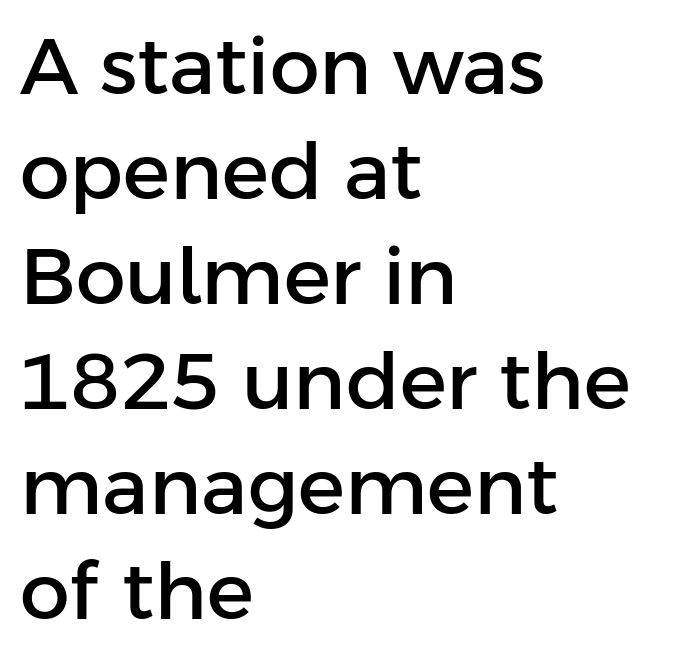
{"serif": "no", "italic": "no", "width": "normal", "stroke_contrast": "low", "x_height": "medium", "monospaced": "no", "underline": "no", "align": "left", "line_spacing": "normal", "line_spacing_ratio": 1.33, "letter_spacing": "normal", "letter_spacing_em": 0.0, "glyph_px": 79}
